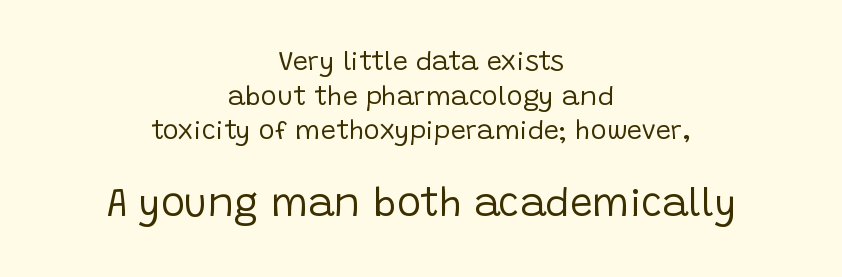
Q: Is the text bold? A: No.
Q: Is the text italic (slanted)? A: No, it is upright.
Q: Is the typeface a serif or a sans-serif typeface? A: Sans-serif.
Q: Is the text underlined? A: No.
Q: How is the paragraph aligned? A: Centered.
Q: Is the spacing between letters normal or unusually wide? A: Normal.
Q: Is the spacing between lines tight, normal or loose? A: Normal.
Q: Which block of text is set in a larger size, the first (top) or the second (bottom)? A: The second (bottom) one.
Q: Width (condensed, normal, or wide)? A: Normal.
Q: Stroke contrast? A: Low.
Q: x-height? A: Large.
Q: Monospaced? A: No.
